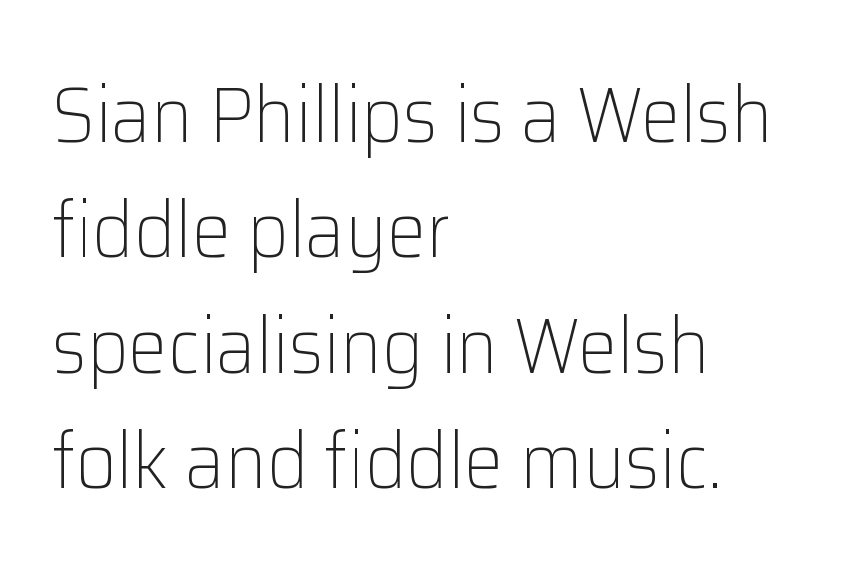
{"serif": "no", "italic": "no", "bold": "no", "weight": "light", "width": "normal", "stroke_contrast": "low", "x_height": "medium", "monospaced": "no", "underline": "no", "align": "left", "line_spacing": "normal", "line_spacing_ratio": 1.46, "letter_spacing": "normal", "letter_spacing_em": 0.0, "glyph_px": 79}
